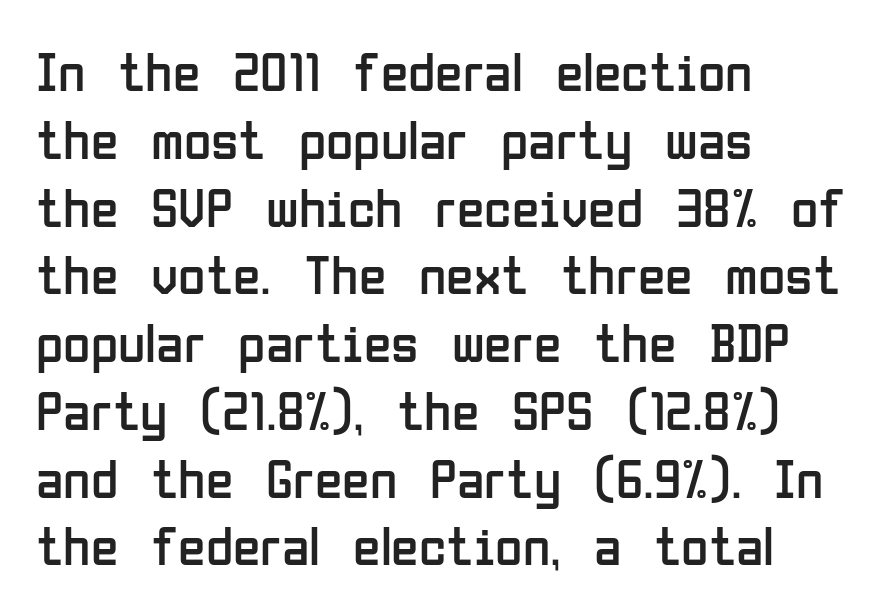
Ascenders rise straight up at ninety degrees. The letterforms sit shoulder to shoulder at normal distance. A bare baseline throughout the passage. The passage shown is typeset with a sans-serif family. Alignment: flush left. Compared with a typical body face, this is equally light or lighter still.
